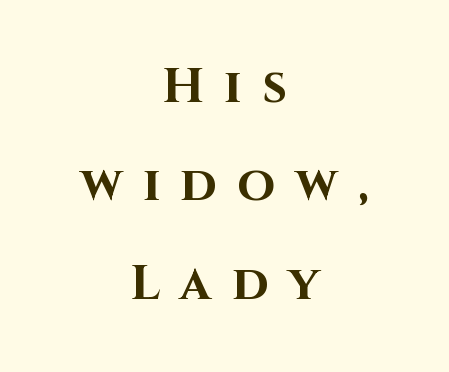
Unmarked baselines from the first word to the last. The glyphs have the mass of a bold cut. These lines stand farther apart than default settings would place them. Visually the block forms a symmetrical silhouette, jagged on both flanks. Someone cranked the tracking dial way up on this one. Vertical strokes here are truly vertical.
